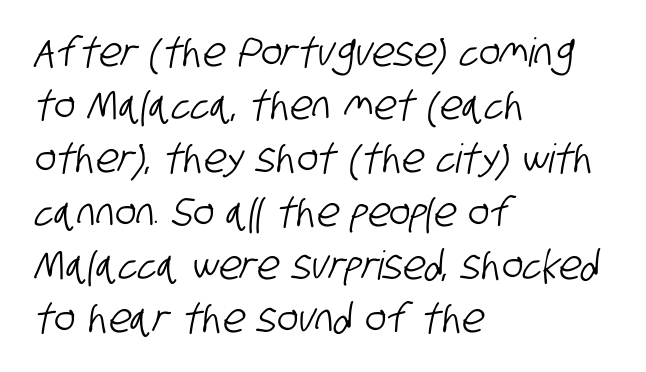
In terms of letterspacing, this is plain default setting. Varying glyph widths throughout — classic text-font behaviour. Line spacing here is normal. Quick note: underline off.
